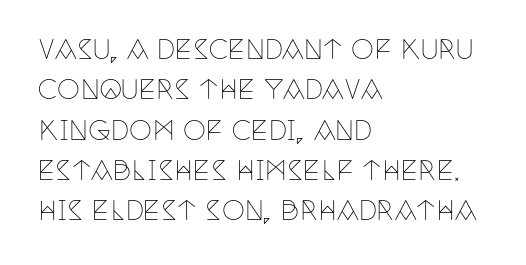
Check the space under the baseline: it is left empty. The type sits square on the baseline with zero lean. Line spacing here is normal. Casual observation: everything's shoved over to the left. Honestly, the letter spacing is just normal — you wouldn't notice it.
